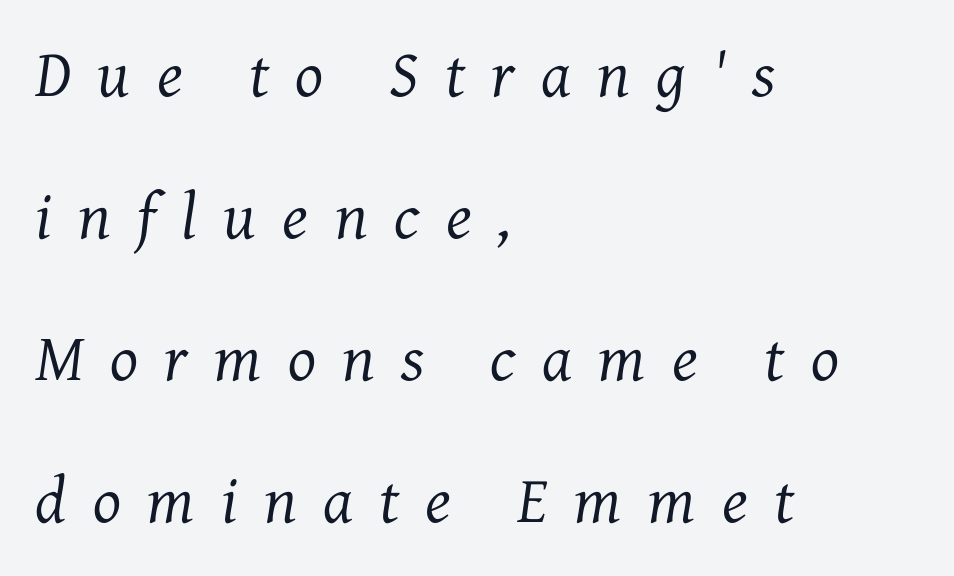
Is this a fixed-width face? No — the glyphs have proportional, varying widths. These lines have a slow, spaced-out rhythm from letter to letter. The space directly below the letters is spotless. These lines are set flush left with a ragged right edge. Stems and bowls with no extra thickness — not bold.
